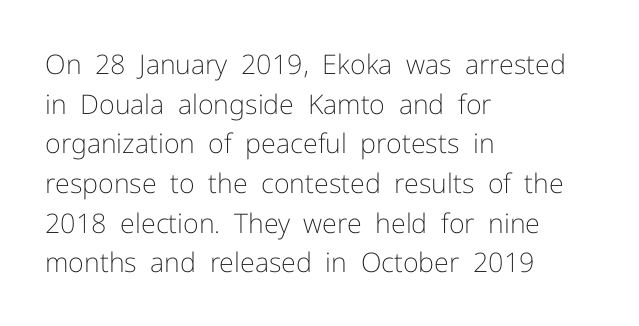
Q: Is the text bold? A: No.
Q: Is the text italic (slanted)? A: No, it is upright.
Q: Is the text underlined? A: No.
Q: How is the paragraph aligned? A: Left-aligned.
Q: Is the spacing between letters normal or unusually wide? A: Normal.
Q: Is the spacing between lines tight, normal or loose? A: Normal.
